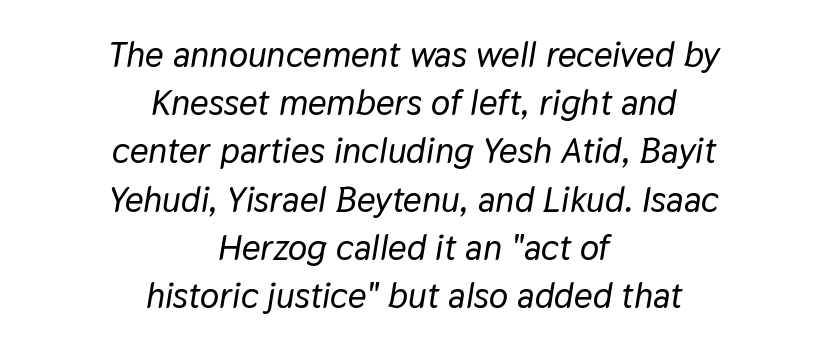
Every row of glyphs is offset so its center matches the block's center. The whole block is typeset with a tilt. Each word holds together tightly as a unit, with standard inter-letter gaps. Each letter keeps its own natural width here, so spacing adapts to shape.
